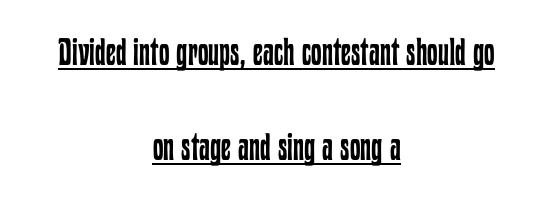
{"italic": "no", "bold": "no", "weight": "regular", "width": "condensed", "stroke_contrast": "low", "x_height": "medium", "monospaced": "no", "underline": "yes", "align": "center", "line_spacing": "loose", "line_spacing_ratio": 2.49, "letter_spacing": "normal", "letter_spacing_em": 0.0, "glyph_px": 38}
